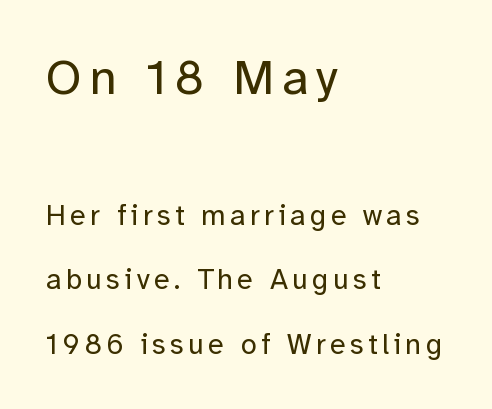
No chunkiness to these letters — they're not bold. These lines are rendered in a variable-pitch font. Top chunk: large. Bottom chunk: small. Each line starts at the same left margin while the right side varies. Posture: vertical. Descenders are the only things crossing below the line.
